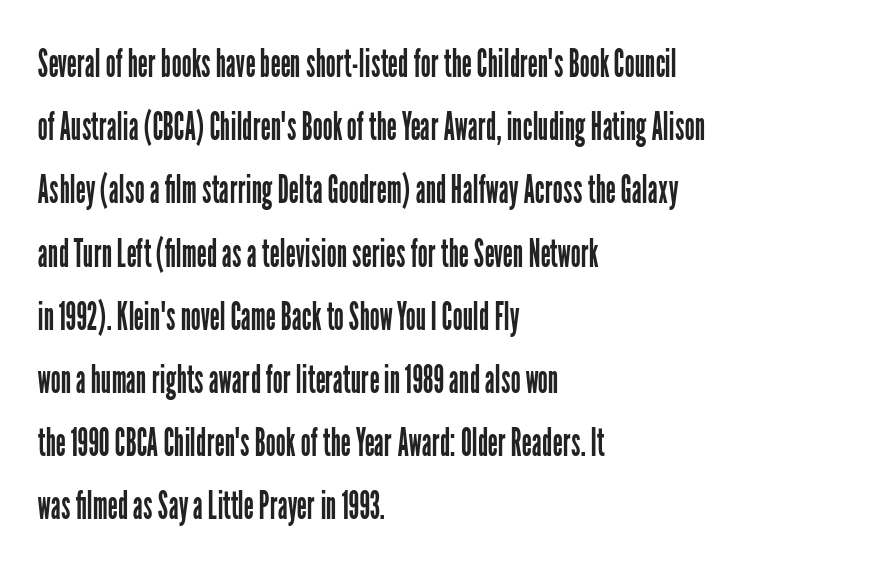
Q: Is the text bold? A: No.
Q: Is the text italic (slanted)? A: No, it is upright.
Q: Is the typeface a serif or a sans-serif typeface? A: Sans-serif.
Q: Is the text underlined? A: No.
Q: How is the paragraph aligned? A: Left-aligned.
Q: Is the spacing between letters normal or unusually wide? A: Normal.
Q: Is the spacing between lines tight, normal or loose? A: Normal.
Q: Width (condensed, normal, or wide)? A: Condensed.
Q: Stroke contrast? A: Low.
Q: x-height? A: Medium.
Q: Monospaced? A: No.
